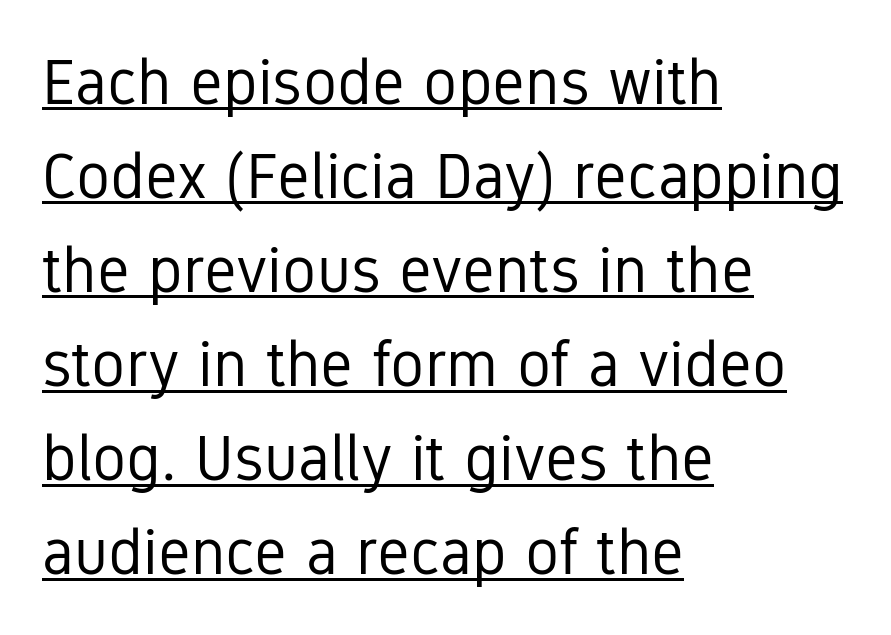
Has an underline been added? It has. Left-aligned paragraph, ragged on the right. A typesetter would call this proportional, since set widths differ per character. Tall strokes in this sample are plumb rather than angled. Letterform terminals end flat and unadorned throughout the passage. Whoever set this chose a conventional vertical rhythm.
